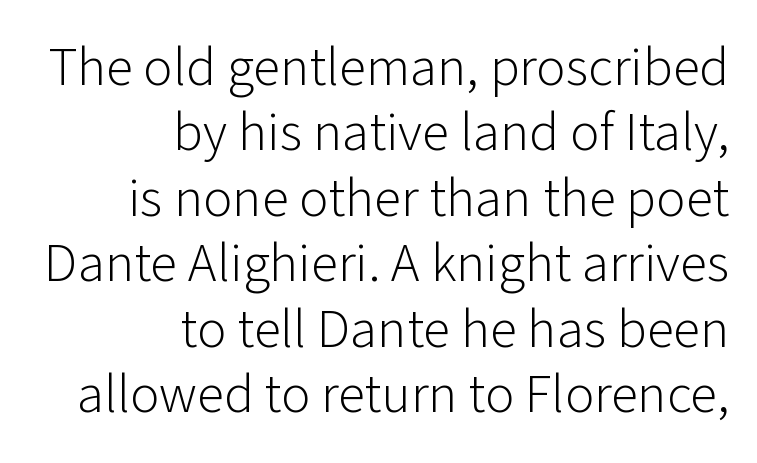
The image shows 55 px light sans-serif type, upright; set right-aligned, line spacing 1.19x, normal letter spacing, not underlined; low stroke contrast and a medium x-height.
